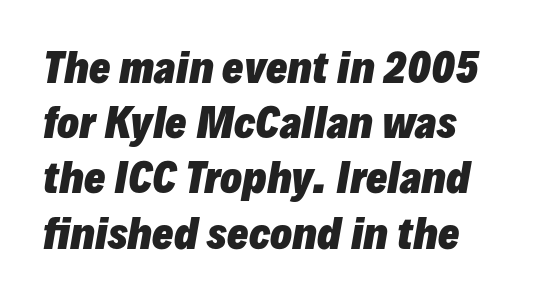
{"italic": "yes", "lean": "right", "slant_degrees": 10, "bold": "yes", "weight": "heavy", "width": "normal", "stroke_contrast": "low", "x_height": "medium", "monospaced": "no", "underline": "no", "align": "left", "line_spacing": "normal", "line_spacing_ratio": 1.38, "letter_spacing": "normal", "letter_spacing_em": 0.0, "glyph_px": 40}
